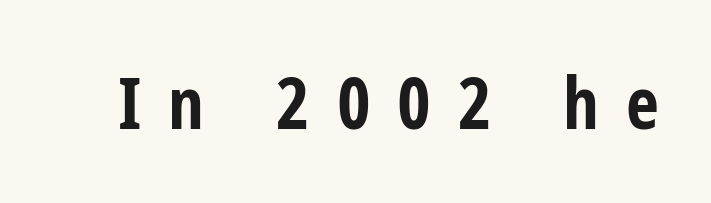
The image shows 72 px bold, condensed sans-serif type, upright; set unusually wide letter spacing (+0.37 em), not underlined; low stroke contrast and a medium x-height.
